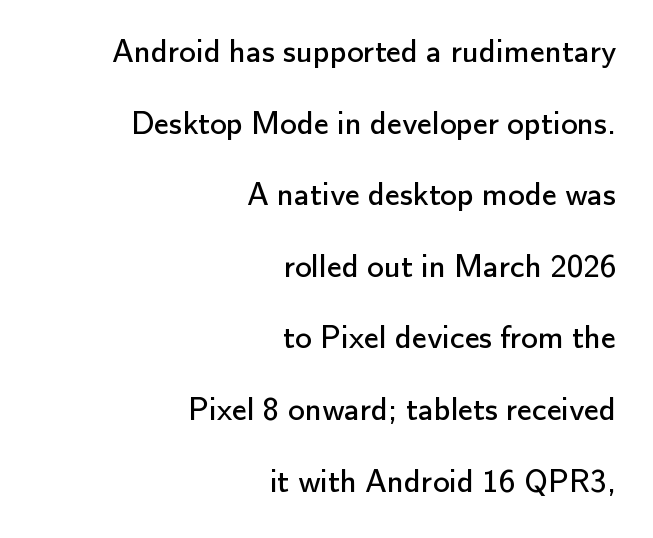
Characters follow at the spacing the type designer built in. Font category for this specimen: sans-serif. All the whitespace from short lines collects on the left. Lines of text with bare space underneath. The rendering uses a large line-height, opening up the rows.
